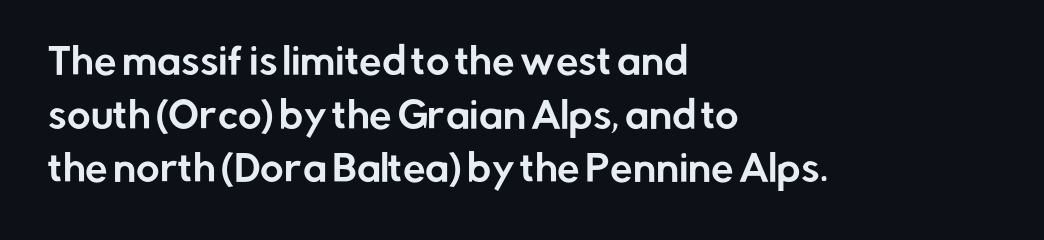
The glyphs are unaccompanied by any horizontal stroke below them. The typography opts for an upright posture over an oblique one. The ragged edge is on the right, which tells us the setting is flush left. The glyphs in this specimen are sans serif. The type is set solid horizontally, with unmodified tracking.
